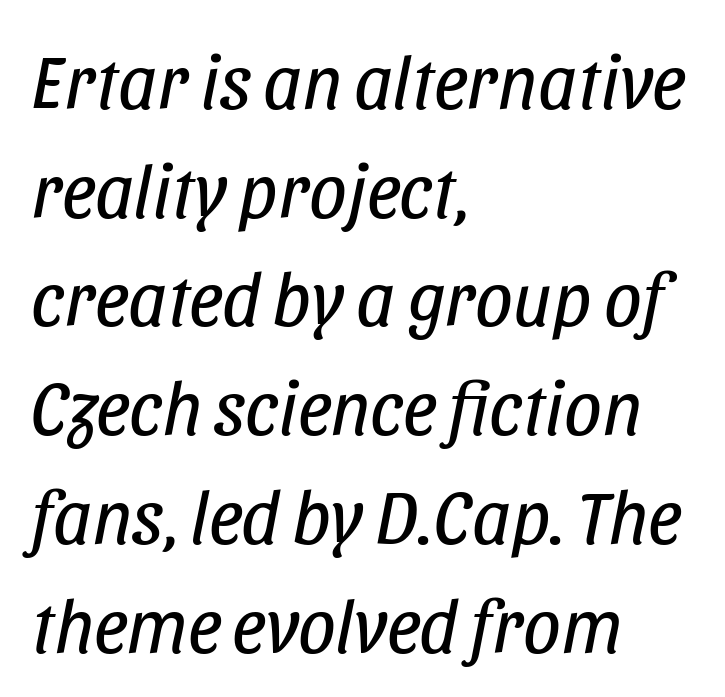
Q: Is the text bold? A: No.
Q: Is the text italic (slanted)? A: Yes, it leans right by about 11 degrees.
Q: Is the text underlined? A: No.
Q: How is the paragraph aligned? A: Left-aligned.
Q: Is the spacing between letters normal or unusually wide? A: Normal.
Q: Is the spacing between lines tight, normal or loose? A: Normal.
Q: Width (condensed, normal, or wide)? A: Condensed.
Q: Stroke contrast? A: Low.
Q: x-height? A: Large.
Q: Monospaced? A: No.
